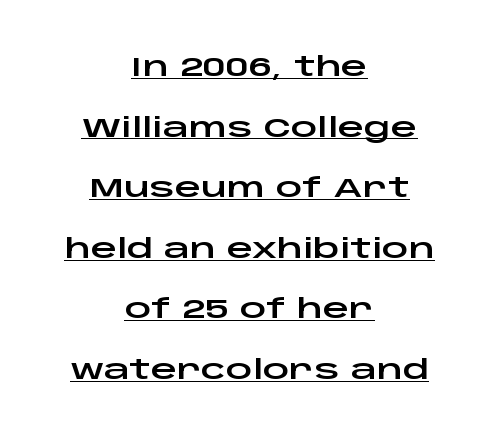
Q: Is the text italic (slanted)? A: No, it is upright.
Q: Is the text underlined? A: Yes.
Q: How is the paragraph aligned? A: Centered.
Q: Is the spacing between letters normal or unusually wide? A: Normal.
Q: Is the spacing between lines tight, normal or loose? A: Loose.
